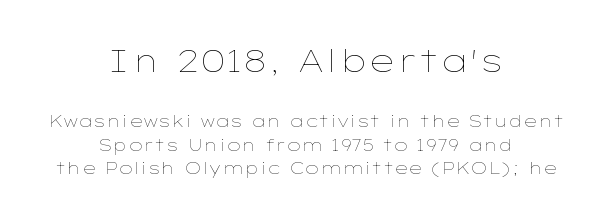
{"italic": "no", "bold": "no", "weight": "thin", "width": "wide", "stroke_contrast": "low", "x_height": "medium", "monospaced": "no", "underline": "no", "align": "center", "line_spacing": "normal", "line_spacing_ratio": 1.47, "letter_spacing": "normal", "letter_spacing_em": 0.0, "larger_block": "first", "size_ratio": 1.94, "glyph_px": 31}
